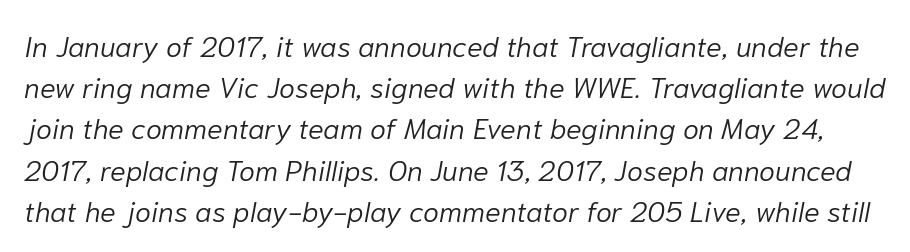
Q: Is the text bold? A: No.
Q: Is the text italic (slanted)? A: Yes, it leans right by about 10 degrees.
Q: Is the text underlined? A: No.
Q: Is the spacing between letters normal or unusually wide? A: Normal.
Q: Is the spacing between lines tight, normal or loose? A: Normal.
Q: Width (condensed, normal, or wide)? A: Normal.
Q: Stroke contrast? A: Low.
Q: x-height? A: Medium.
Q: Monospaced? A: No.
